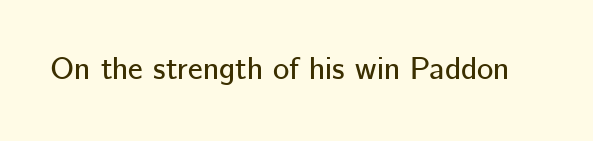
Q: Is the text italic (slanted)? A: No, it is upright.
Q: Is the typeface a serif or a sans-serif typeface? A: Sans-serif.
Q: Is the text underlined? A: No.
Q: Is the spacing between letters normal or unusually wide? A: Normal.
Q: Width (condensed, normal, or wide)? A: Normal.
Q: Stroke contrast? A: Low.
Q: x-height? A: Medium.
Q: Monospaced? A: No.
